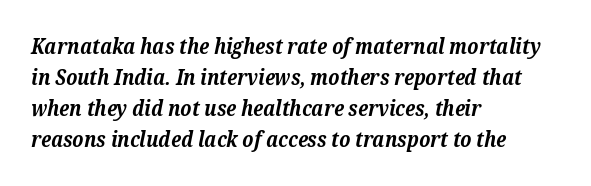
The image shows 21 px bold type, italic (leaning right); set left-aligned, normal line spacing (1.48x), normal letter spacing, not underlined.
